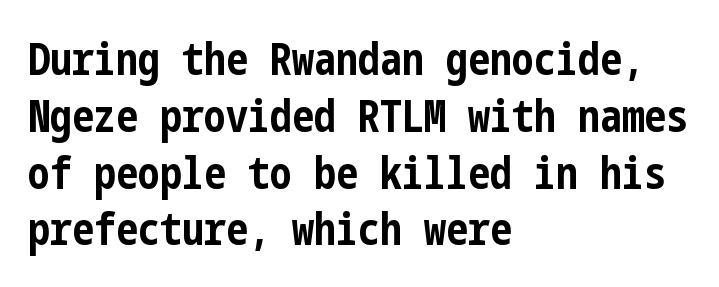
The image shows 44 px bold, condensed sans-serif type, upright; set left-aligned, normal line spacing (1.29x), normal letter spacing, not underlined; low stroke contrast and a medium x-height.
